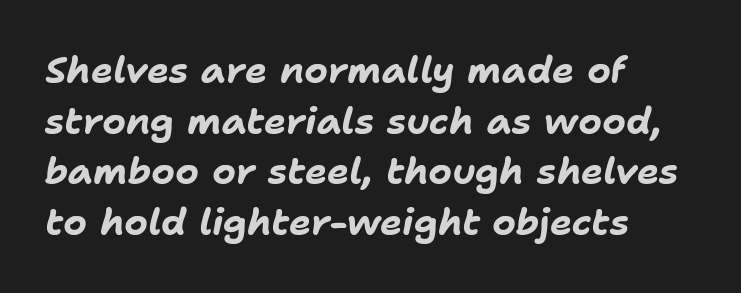
{"italic": "yes", "lean": "right", "slant_degrees": 11, "bold": "yes", "weight": "bold", "width": "normal", "stroke_contrast": "low", "x_height": "medium", "monospaced": "no", "underline": "no", "align": "left", "line_spacing": "normal", "line_spacing_ratio": 1.37, "letter_spacing": "normal", "letter_spacing_em": 0.0, "glyph_px": 37}
